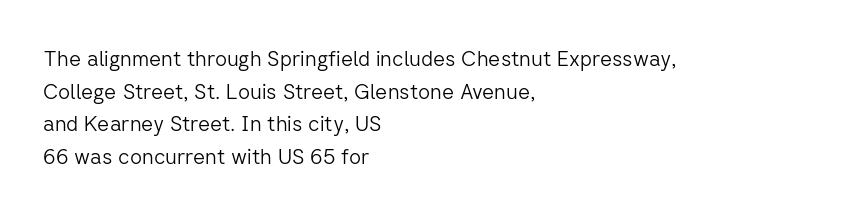
Q: Is the text bold? A: No.
Q: Is the text italic (slanted)? A: No, it is upright.
Q: Is the text underlined? A: No.
Q: How is the paragraph aligned? A: Left-aligned.
Q: Is the spacing between letters normal or unusually wide? A: Normal.
Q: Is the spacing between lines tight, normal or loose? A: Normal.
